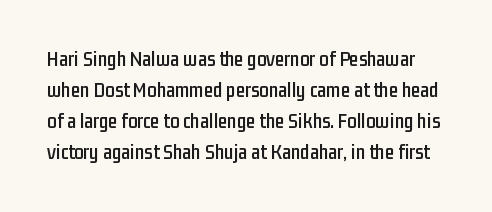
{"italic": "no", "underline": "no", "line_spacing": "normal", "line_spacing_ratio": 1.48, "letter_spacing": "normal", "letter_spacing_em": 0.0, "glyph_px": 21}
